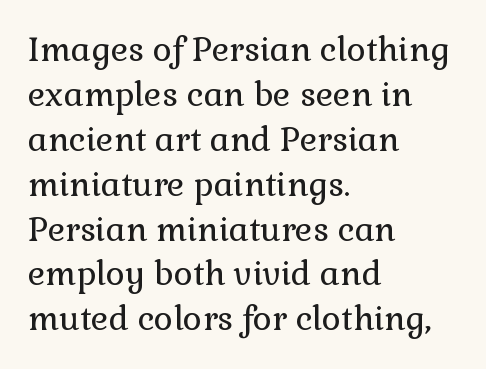
Are there feet on the stems? There are — it's a serif. The text block is weighted toward the left margin, trailing off unevenly rightward. The passage shown has conventional tracking throughout. Whoever set this chose a conventional vertical rhythm.
